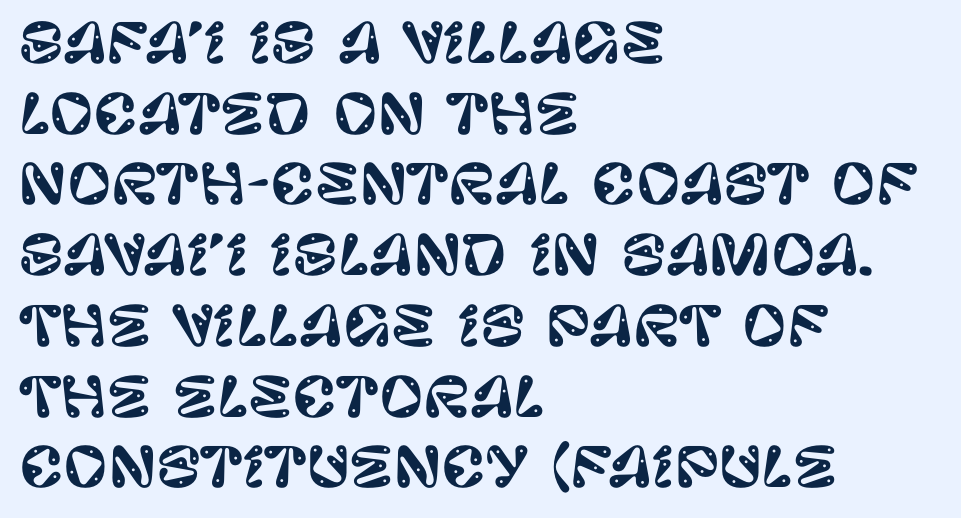
The image shows 54 px sans-serif type; set left-aligned, normal line spacing (1.31x), normal letter spacing, not underlined; low stroke contrast and a large x-height.
